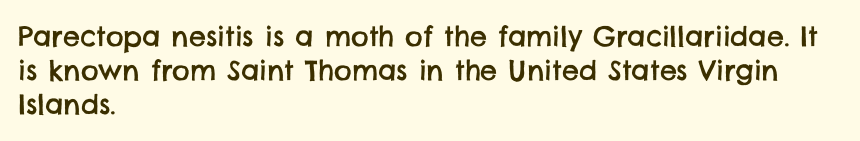
These lines keep a tight, regular rhythm from letter to letter. Notice how descenders clear the ascenders below comfortably — that's standard leading. Clear beneath every line of the passage. Compared with a centered layout, this one pins lines to the left instead.
